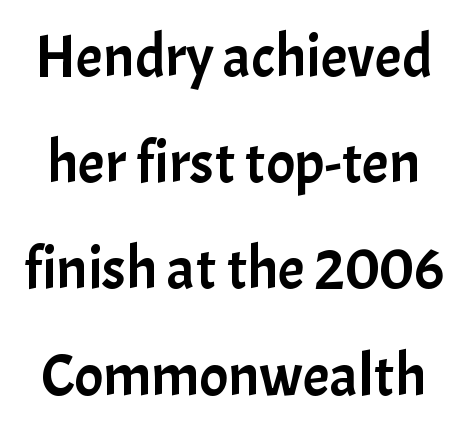
Q: Is the text italic (slanted)? A: No, it is upright.
Q: Is the typeface a serif or a sans-serif typeface? A: Sans-serif.
Q: Is the text underlined? A: No.
Q: Is the spacing between letters normal or unusually wide? A: Normal.
Q: Width (condensed, normal, or wide)? A: Normal.
Q: Stroke contrast? A: Low.
Q: x-height? A: Medium.
Q: Monospaced? A: No.
